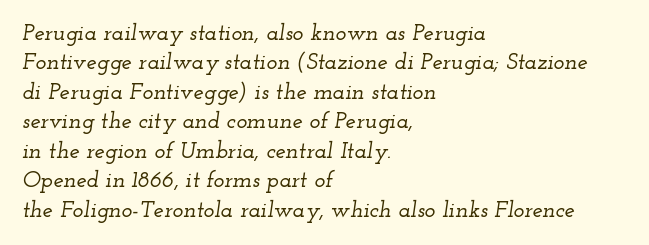
Q: Is the text italic (slanted)? A: Yes, it leans right by about 12 degrees.
Q: Is the text underlined? A: No.
Q: How is the paragraph aligned? A: Left-aligned.
Q: Is the spacing between letters normal or unusually wide? A: Normal.
Q: Is the spacing between lines tight, normal or loose? A: Normal.
